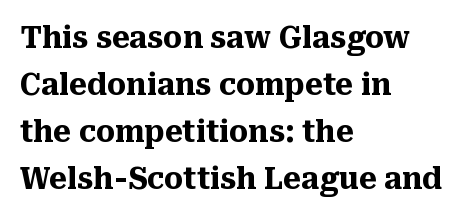
Q: Is the text bold? A: Yes.
Q: Is the text italic (slanted)? A: No, it is upright.
Q: Is the typeface a serif or a sans-serif typeface? A: Serif.
Q: Is the text underlined? A: No.
Q: How is the paragraph aligned? A: Left-aligned.
Q: Is the spacing between letters normal or unusually wide? A: Normal.
Q: Is the spacing between lines tight, normal or loose? A: Normal.
Q: Width (condensed, normal, or wide)? A: Normal.
Q: Stroke contrast? A: Medium.
Q: x-height? A: Medium.
Q: Monospaced? A: No.
